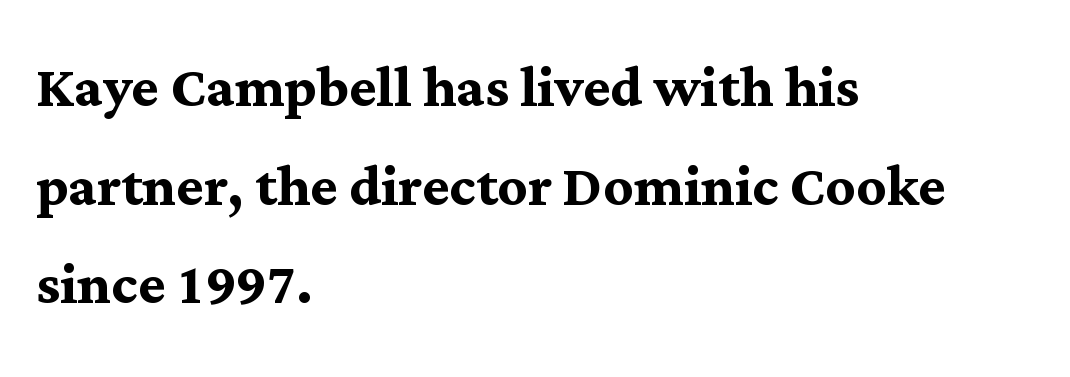
The image shows 73 px semibold serif type, upright; set left-aligned, normal line spacing (1.35x), normal letter spacing, not underlined; medium stroke contrast and a medium x-height.
